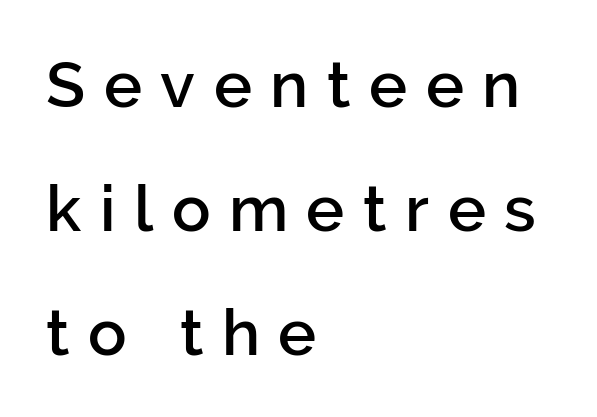
To sum up the face: it is a sans, with no serifs. Display-style spreading of the glyphs; the letterfit is very open. The block of text is sparse from top to bottom, with ample space between rows. Does the weight exceed regular? Yes, but only to semibold.
